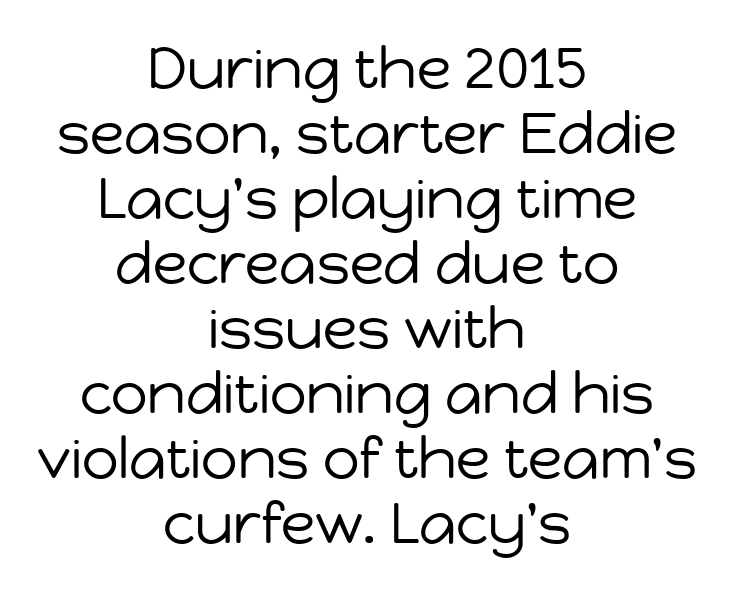
The characters are drawn with everyday or finer stroke widths. The line texture is even and compact thanks to regular tracking. Tightly led — the rows are bunched. Proportional: the letters do not fall into vertical columns. Rendered with straight, roman letterforms. In CSS terms this would be text-align: center.
